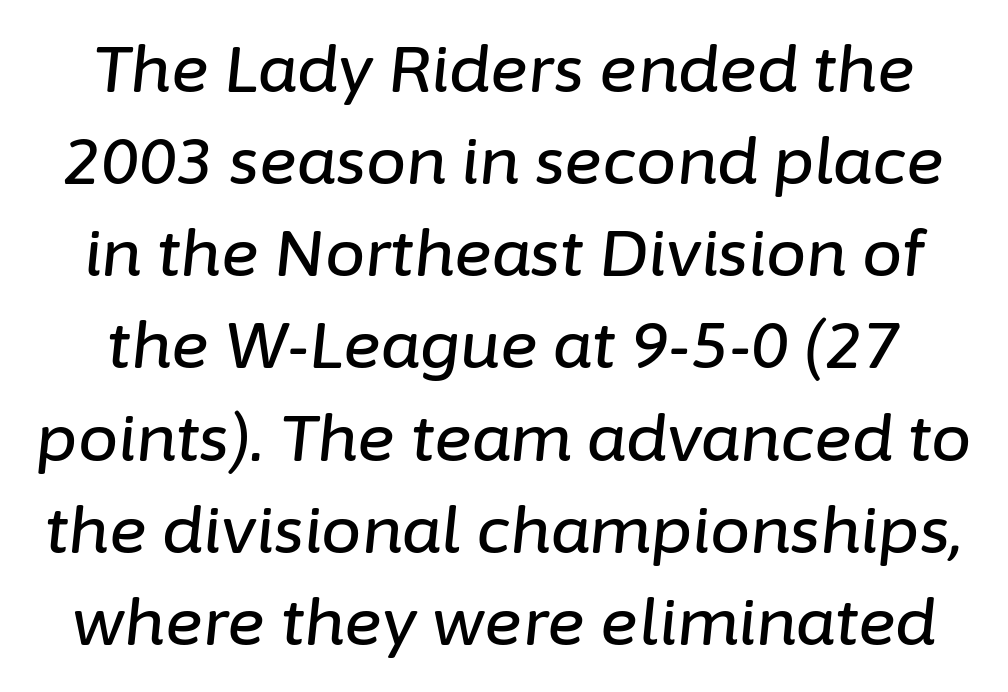
In terms of posture, this sample is oblique. Rule under the text: the space is simply empty. The passage shown is typed in a proportional face where columns would drift. Normally led — the rows are evenly, conventionally spaced. This rendering leaves character spacing at its baseline value.
